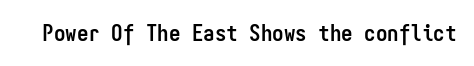
{"italic": "no", "bold": "yes", "underline": "no", "letter_spacing": "normal", "letter_spacing_em": 0.0, "glyph_px": 23}
